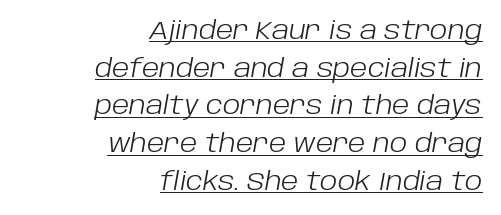
Q: Is the text bold? A: No.
Q: Is the text italic (slanted)? A: Yes, it leans right by about 10 degrees.
Q: Is the text underlined? A: Yes.
Q: How is the paragraph aligned? A: Right-aligned.
Q: Is the spacing between letters normal or unusually wide? A: Normal.
Q: Is the spacing between lines tight, normal or loose? A: Normal.
